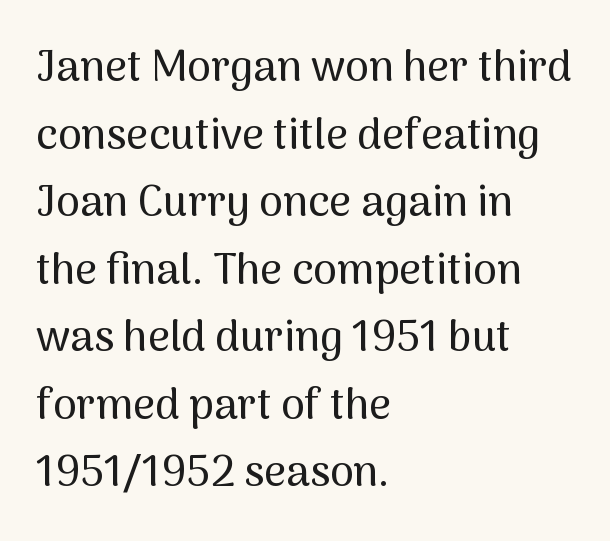
The image shows 43 px sans-serif type, upright; set left-aligned, normal line spacing (1.57x), normal letter spacing, not underlined; medium stroke contrast and a medium x-height.
